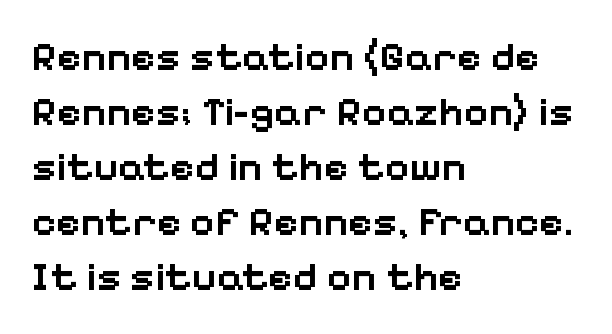
Q: Is the text bold? A: Semi-bold.
Q: Is the text italic (slanted)? A: No, it is upright.
Q: Is the typeface a serif or a sans-serif typeface? A: Sans-serif.
Q: Is the text underlined? A: No.
Q: How is the paragraph aligned? A: Left-aligned.
Q: Is the spacing between letters normal or unusually wide? A: Normal.
Q: Is the spacing between lines tight, normal or loose? A: Normal.
Q: Width (condensed, normal, or wide)? A: Normal.
Q: Stroke contrast? A: Low.
Q: x-height? A: Medium.
Q: Monospaced? A: No.
